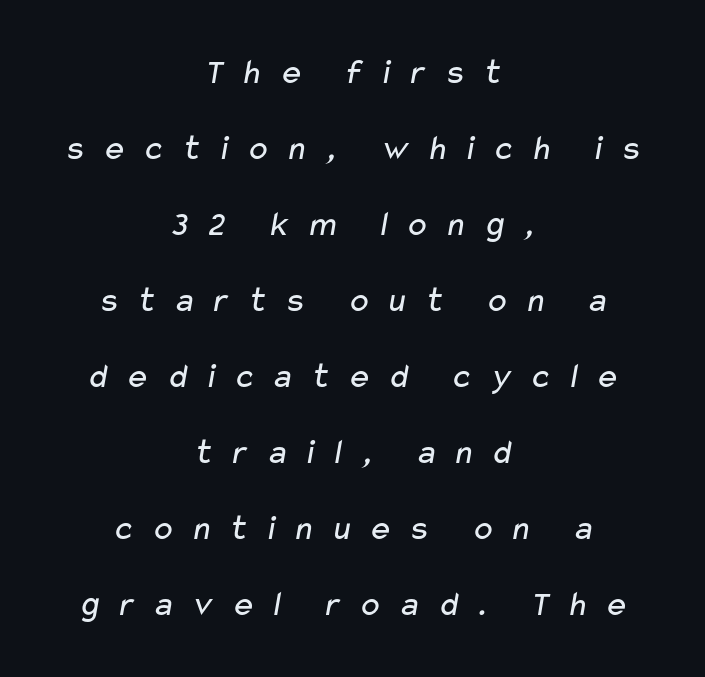
{"serif": "no", "bold": "no", "weight": "regular", "width": "wide", "stroke_contrast": "low", "x_height": "medium", "monospaced": "no", "underline": "no", "align": "center", "line_spacing": "loose", "line_spacing_ratio": 2.11, "letter_spacing": "wide", "letter_spacing_em": 0.42, "glyph_px": 36}
